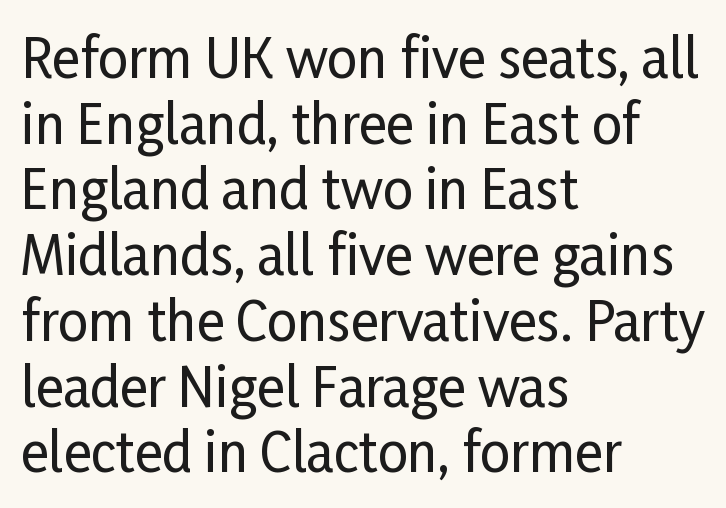
The face used here is a sans, in the tradition of grotesques and geometrics. Standard letterfit; no display-style spreading of the glyphs. Quick note: underline off. The letters advance in unequal steps, a hallmark of proportional type.
